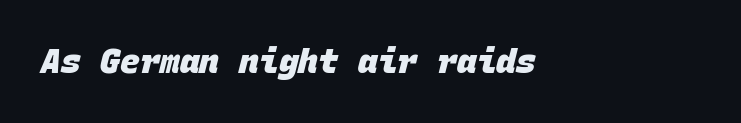
The image shows 33 px heavy sans-serif type, monospaced; set normal letter spacing, not underlined; low stroke contrast and a large x-height.
